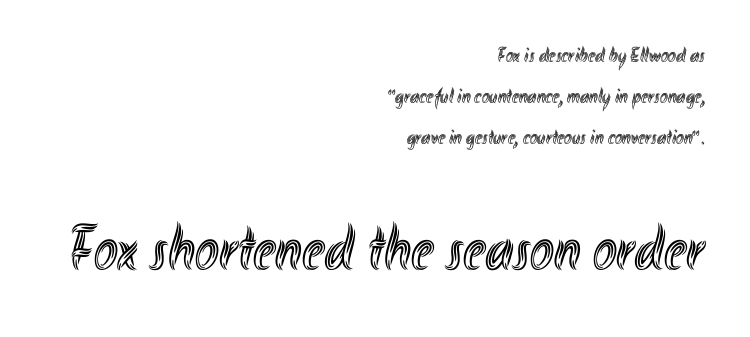
{"width": "condensed", "x_height": "small", "monospaced": "no", "underline": "no", "align": "right", "line_spacing": "loose", "line_spacing_ratio": 1.95, "letter_spacing": "normal", "letter_spacing_em": 0.0, "larger_block": "second", "size_ratio": 3.05, "glyph_px": 64}
